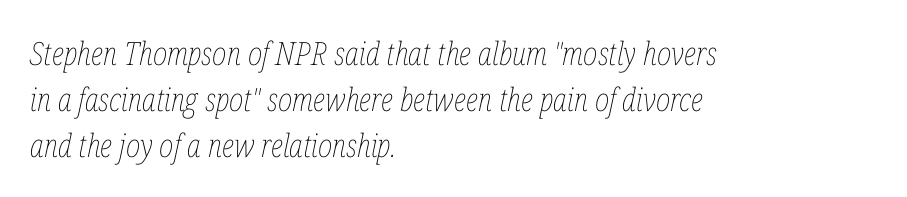
Regular leading. Words float on clear page, feet unadorned. Does the copy run flush right? No — it runs flush left. The strokes carry an ordinary text weight at most. A typesetter would call this proportional, since set widths differ per character. These lines keep a tight, regular rhythm from letter to letter.
